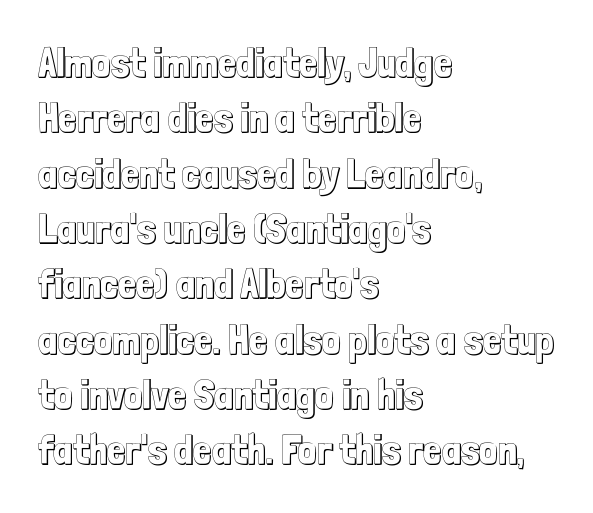
The image shows 41 px condensed type, upright; set left-aligned, normal line spacing (1.35x), normal letter spacing, not underlined; a medium x-height.
